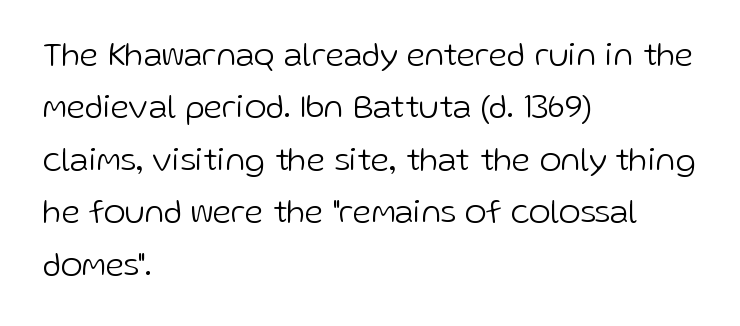
Q: Is the text bold? A: No.
Q: Is the text italic (slanted)? A: No, it is upright.
Q: Is the typeface a serif or a sans-serif typeface? A: Sans-serif.
Q: Is the text underlined? A: No.
Q: How is the paragraph aligned? A: Left-aligned.
Q: Is the spacing between letters normal or unusually wide? A: Normal.
Q: Is the spacing between lines tight, normal or loose? A: Normal.
Q: Width (condensed, normal, or wide)? A: Normal.
Q: Stroke contrast? A: Low.
Q: x-height? A: Medium.
Q: Monospaced? A: No.
